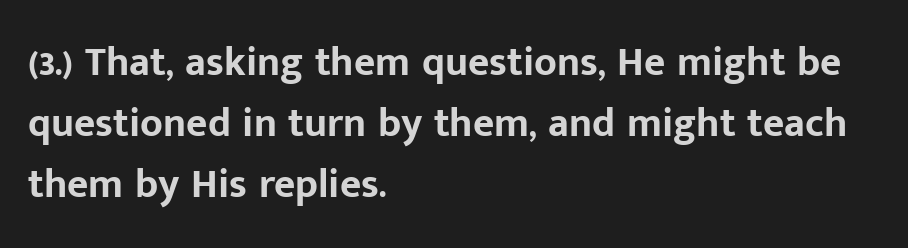
{"serif": "no", "italic": "no", "bold": "yes", "weight": "bold", "width": "normal", "stroke_contrast": "low", "x_height": "medium", "monospaced": "no", "underline": "no", "align": "left", "line_spacing": "normal", "line_spacing_ratio": 1.49, "letter_spacing": "normal", "letter_spacing_em": 0.0, "glyph_px": 41}
